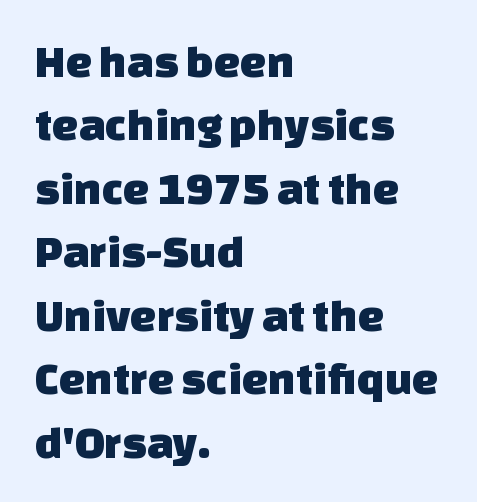
The image shows 47 px sans-serif type; set left-aligned, normal line spacing (1.35x), normal letter spacing, not underlined; low stroke contrast and a large x-height.
